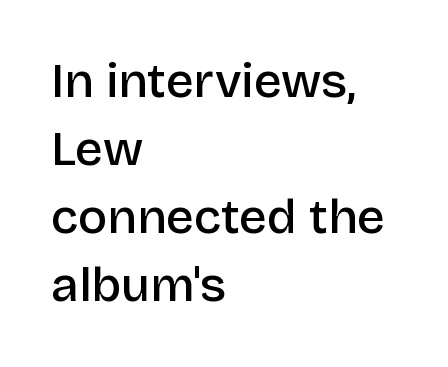
{"serif": "no", "italic": "no", "bold": "semi", "weight": "semibold", "width": "normal", "stroke_contrast": "low", "x_height": "large", "monospaced": "no", "underline": "no", "align": "left", "line_spacing": "normal", "line_spacing_ratio": 1.39, "letter_spacing": "normal", "letter_spacing_em": 0.0, "glyph_px": 49}
